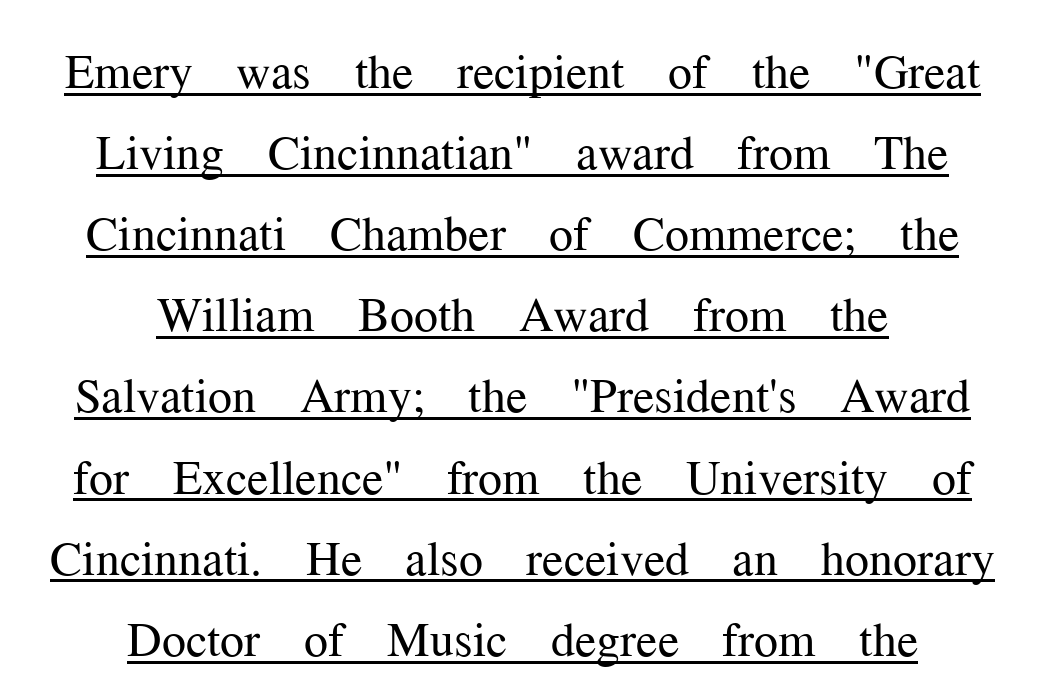
{"serif": "yes", "italic": "no", "bold": "no", "weight": "regular", "width": "normal", "stroke_contrast": "medium", "x_height": "medium", "monospaced": "no", "underline": "yes", "align": "center", "line_spacing": "normal", "line_spacing_ratio": 1.69, "letter_spacing": "normal", "letter_spacing_em": 0.0, "glyph_px": 48}
